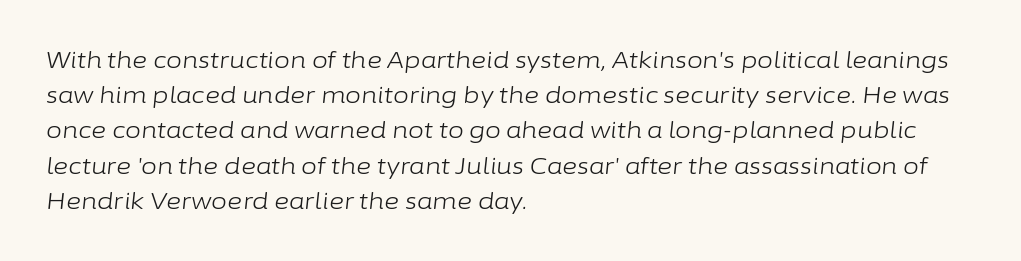
The image shows 23 px text type, italic (leaning right); set left-aligned, normal line spacing (1.53x), normal letter spacing, not underlined.
